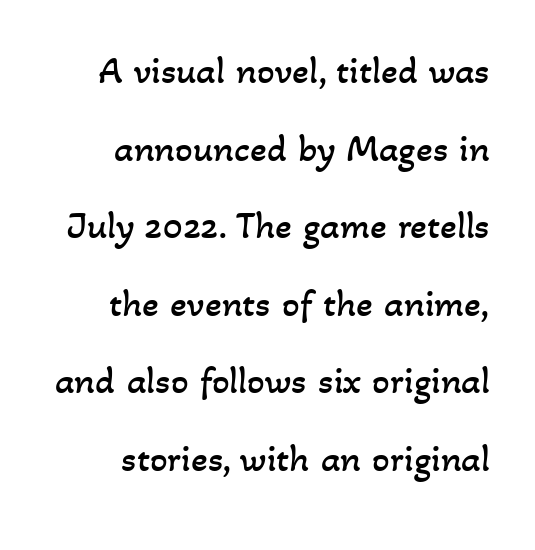
Q: Is the text bold? A: No.
Q: Is the text underlined? A: No.
Q: How is the paragraph aligned? A: Right-aligned.
Q: Is the spacing between letters normal or unusually wide? A: Normal.
Q: Is the spacing between lines tight, normal or loose? A: Loose.
Q: Width (condensed, normal, or wide)? A: Normal.
Q: Stroke contrast? A: Low.
Q: x-height? A: Small.
Q: Monospaced? A: No.
